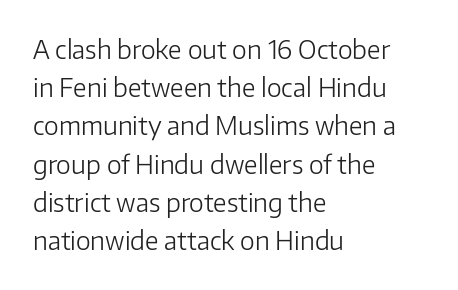
The glyphs are unaccompanied by any horizontal stroke below them. Posture: vertical. These lines keep a tight, regular rhythm from letter to letter. Interline gaps are of average width in this sample. The paragraph shown leans on its left margin.
